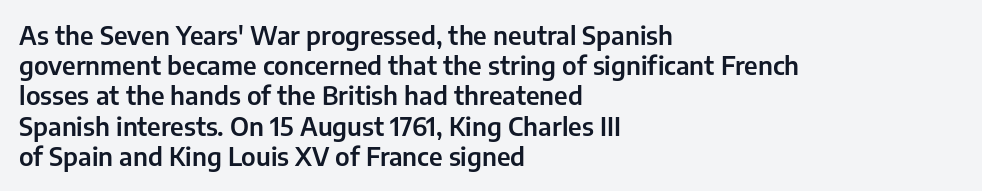
{"italic": "no", "underline": "no", "align": "left", "line_spacing_ratio": 1.21, "letter_spacing": "normal", "letter_spacing_em": 0.0, "glyph_px": 25}
